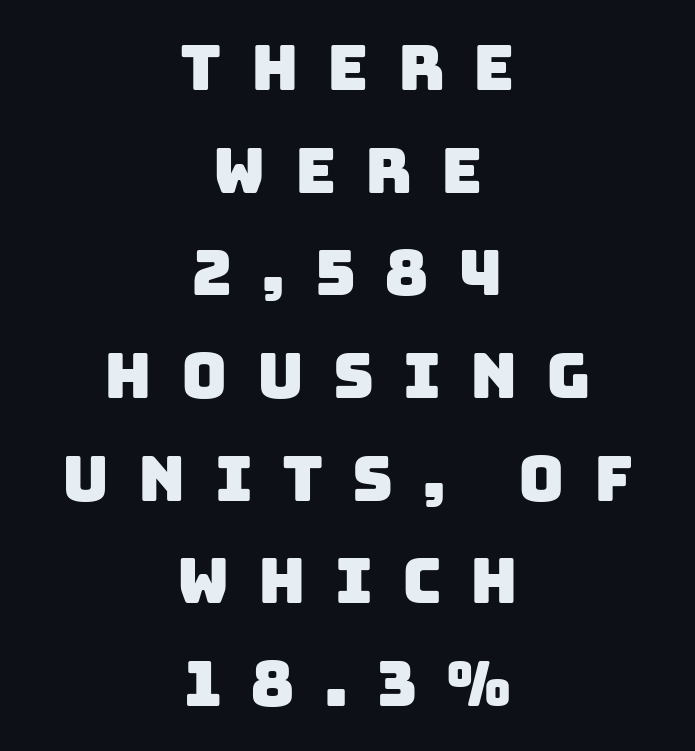
The image shows 63 px sans-serif type; set centered, normal line spacing (1.63x), unusually wide letter spacing (+0.46 em), not underlined; low stroke contrast and a large x-height.
